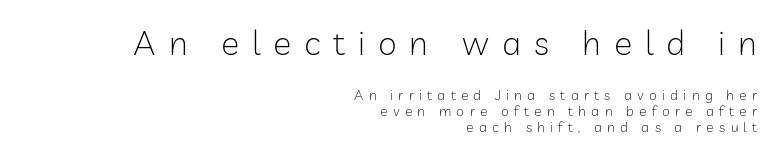
You can tell it's not italic because the verticals are truly vertical. Check under the words: just untouched page. The tracking reads as deliberately expanded to a designer's eye. Are there feet on the stems? There aren't — it's a sans. The paragraph has a hard right edge and a soft left edge.
